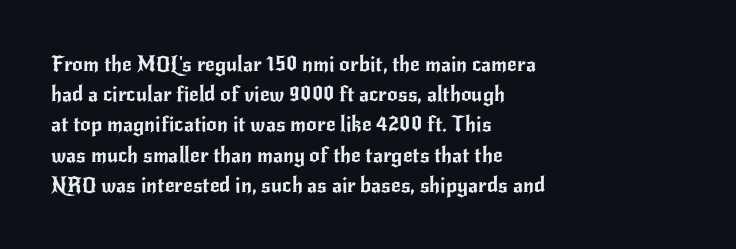
{"italic": "no", "underline": "no", "align": "left", "line_spacing": "normal", "line_spacing_ratio": 1.44, "letter_spacing": "normal", "letter_spacing_em": 0.0, "glyph_px": 21}
